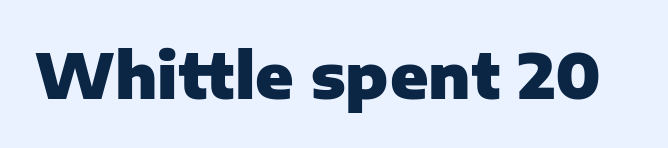
{"serif": "no", "italic": "no", "bold": "yes", "weight": "heavy", "width": "normal", "stroke_contrast": "low", "x_height": "medium", "monospaced": "no", "underline": "no", "letter_spacing": "normal", "letter_spacing_em": 0.0, "glyph_px": 62}
